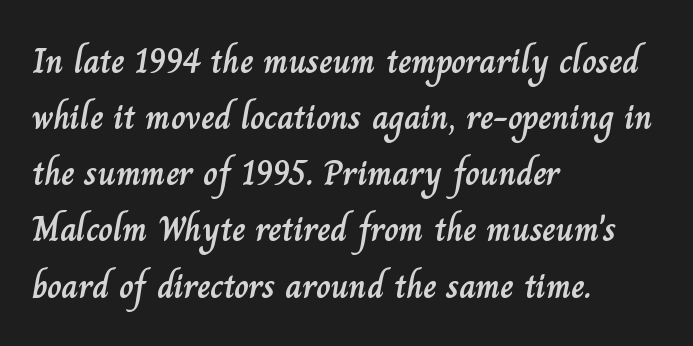
{"width": "normal", "stroke_contrast": "low", "x_height": "small", "monospaced": "no", "underline": "no", "align": "left", "line_spacing": "normal", "line_spacing_ratio": 1.56, "letter_spacing": "normal", "letter_spacing_em": 0.0, "glyph_px": 36}
